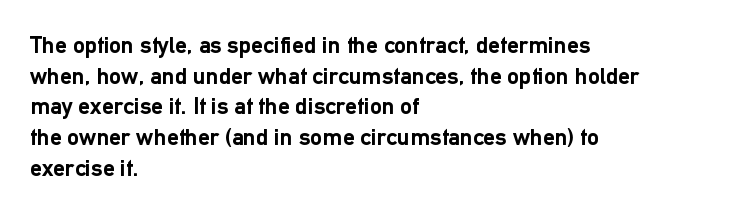
Summary of weight: heavy, a full bold. Tracking value appears to be zero — textbook default spacing. No italicization has been applied; the sample stays upright. The words here are not underlined. A normal amount of white space separates one row of letters from the next.
